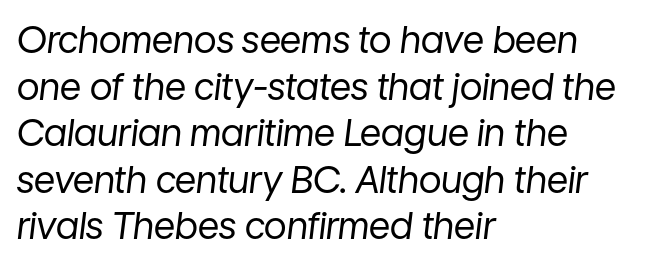
No chunkiness to these letters — they're not bold. If you drew a ruler down the left edge, every line would touch it. A typesetter would mark this as italic. A typesetter would call this leading conventional body-copy spacing. A typesetter would call this zero additional tracking. The passage shown is typed in a proportional face where columns would drift.
